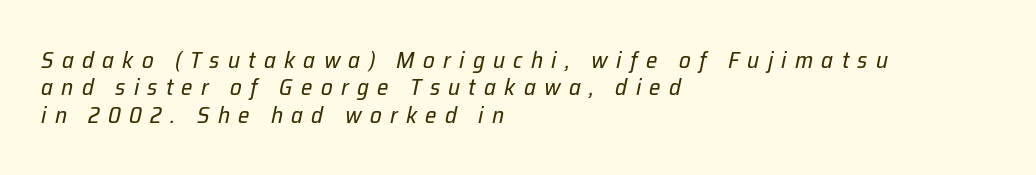
{"italic": "yes", "lean": "right", "slant_degrees": 12, "bold": "no", "underline": "no", "align": "left", "line_spacing_ratio": 1.19, "letter_spacing": "wide", "letter_spacing_em": 0.36, "glyph_px": 23}
